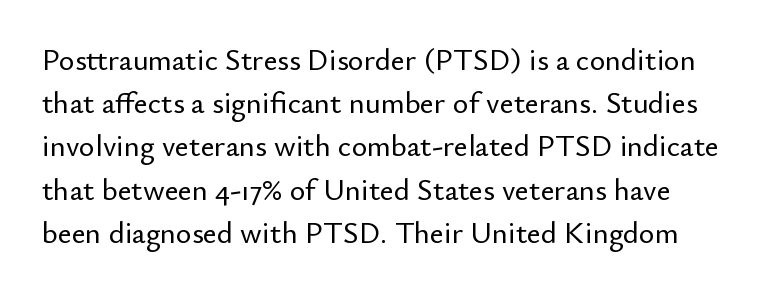
Q: Is the text italic (slanted)? A: No, it is upright.
Q: Is the typeface a serif or a sans-serif typeface? A: Sans-serif.
Q: Is the text underlined? A: No.
Q: Is the spacing between letters normal or unusually wide? A: Normal.
Q: Is the spacing between lines tight, normal or loose? A: Normal.
Q: Width (condensed, normal, or wide)? A: Normal.
Q: Stroke contrast? A: Low.
Q: x-height? A: Small.
Q: Monospaced? A: No.
